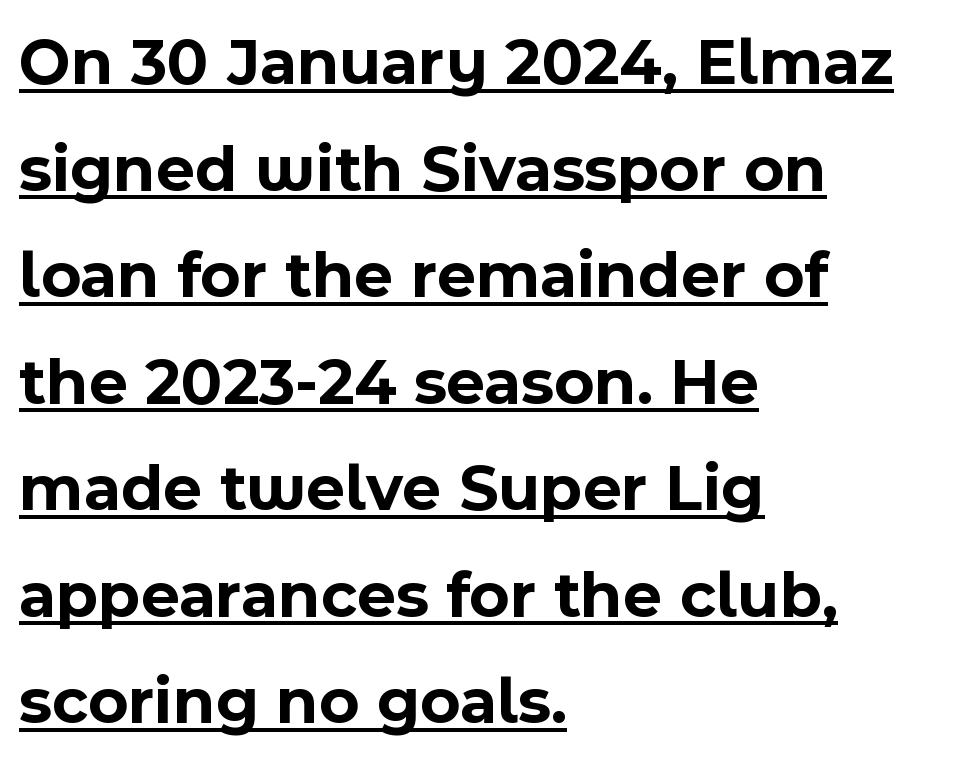
The image shows 67 px bold sans-serif type, upright; set left-aligned, normal line spacing (1.59x), normal letter spacing, underlined; a medium x-height.
